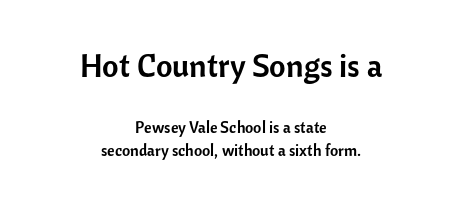
{"serif": "no", "italic": "no", "width": "normal", "stroke_contrast": "low", "x_height": "medium", "monospaced": "no", "underline": "no", "align": "center", "line_spacing": "normal", "line_spacing_ratio": 1.45, "letter_spacing": "normal", "letter_spacing_em": 0.0, "larger_block": "first", "size_ratio": 2.0, "glyph_px": 32}
